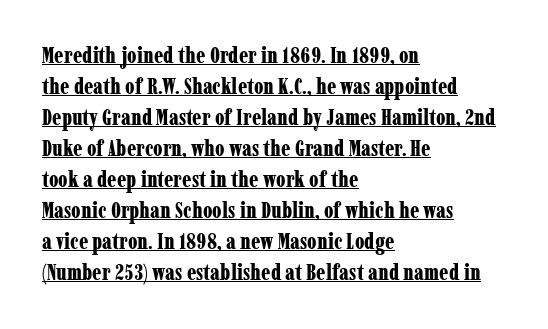
What stands out about the letter spacing? Nothing — it is the standard amount. Does the weight exceed regular? Yes, all the way to bold. In CSS terms this would be text-align: left. Is there any slant? The stems are plumb. The passage shown stacks its lines at a standard gap.
